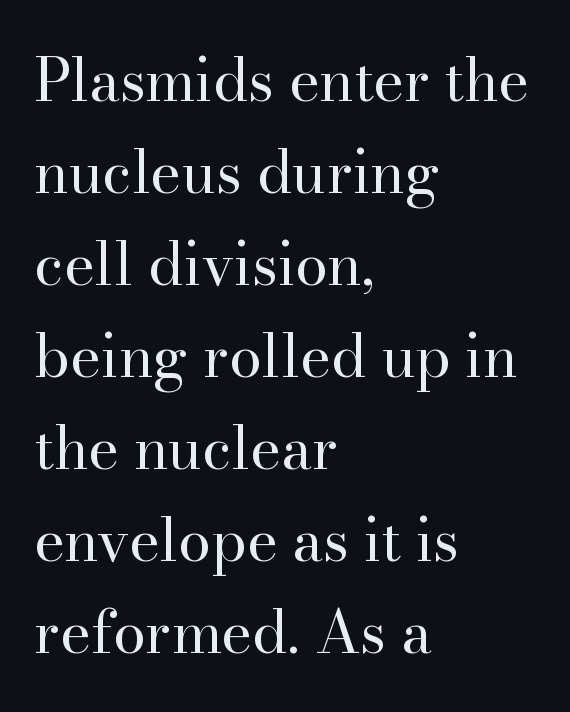
Q: Is the text bold? A: No.
Q: Is the text italic (slanted)? A: No, it is upright.
Q: Is the typeface a serif or a sans-serif typeface? A: Serif.
Q: Is the text underlined? A: No.
Q: How is the paragraph aligned? A: Left-aligned.
Q: Is the spacing between letters normal or unusually wide? A: Normal.
Q: Is the spacing between lines tight, normal or loose? A: Normal.
Q: Width (condensed, normal, or wide)? A: Normal.
Q: Stroke contrast? A: High.
Q: x-height? A: Small.
Q: Monospaced? A: No.
